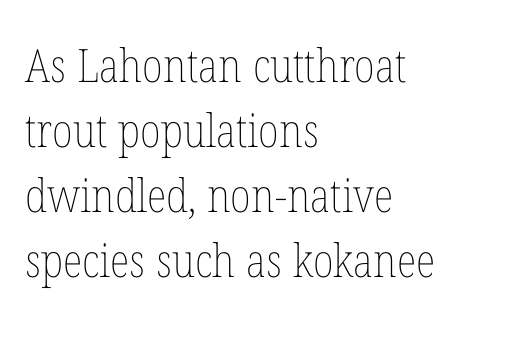
{"italic": "no", "bold": "no", "weight": "thin", "width": "condensed", "stroke_contrast": "low", "x_height": "medium", "monospaced": "no", "underline": "no", "align": "left", "line_spacing": "normal", "line_spacing_ratio": 1.41, "letter_spacing": "normal", "letter_spacing_em": 0.0, "glyph_px": 46}
